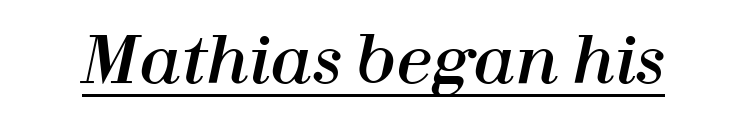
Q: Is the text italic (slanted)? A: Yes, it leans right by about 12 degrees.
Q: Is the text underlined? A: Yes.
Q: Is the spacing between letters normal or unusually wide? A: Normal.
Q: Width (condensed, normal, or wide)? A: Normal.
Q: Stroke contrast? A: High.
Q: x-height? A: Medium.
Q: Monospaced? A: No.
